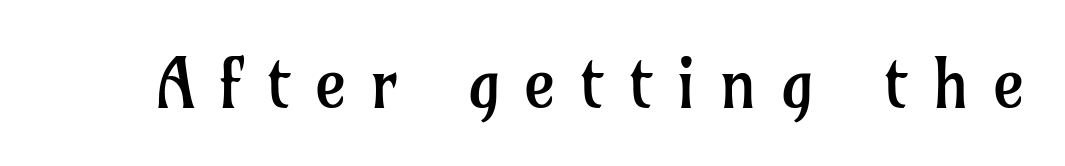
Q: Is the text bold? A: No.
Q: Is the text italic (slanted)? A: No, it is upright.
Q: Is the typeface a serif or a sans-serif typeface? A: Serif.
Q: Is the text underlined? A: No.
Q: Is the spacing between letters normal or unusually wide? A: Unusually wide.
Q: Width (condensed, normal, or wide)? A: Normal.
Q: Stroke contrast? A: Low.
Q: x-height? A: Medium.
Q: Monospaced? A: No.
